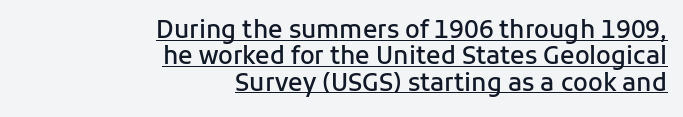
Tall strokes in this sample are plumb rather than angled. The rendering uses a semibold face; strokes are thickened but not to full bold. Leftover space on each line is placed entirely before the opening word. Tracking value appears to be zero — textbook default spacing.
